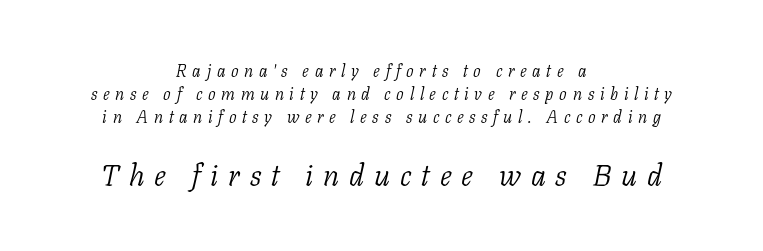
Q: Is the text bold? A: No.
Q: Is the text italic (slanted)? A: Yes, it leans right by about 11 degrees.
Q: Is the typeface a serif or a sans-serif typeface? A: Serif.
Q: Is the text underlined? A: No.
Q: How is the paragraph aligned? A: Centered.
Q: Is the spacing between letters normal or unusually wide? A: Unusually wide.
Q: Is the spacing between lines tight, normal or loose? A: Normal.
Q: Which block of text is set in a larger size, the first (top) or the second (bottom)? A: The second (bottom) one.
Q: Width (condensed, normal, or wide)? A: Normal.
Q: Stroke contrast? A: Low.
Q: x-height? A: Medium.
Q: Monospaced? A: No.
